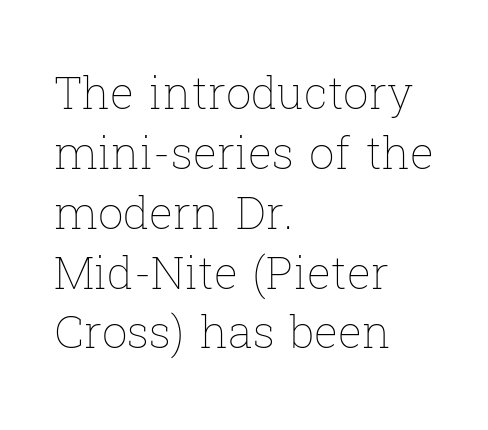
The paragraph shown leans on its left margin. Style check: upright. A typesetter would call this leading conventional body-copy spacing. The passage shown is typed in a proportional face where columns would drift. The string is rendered with underlining switched off. What stands out about the letter spacing? Nothing — it is the standard amount.
